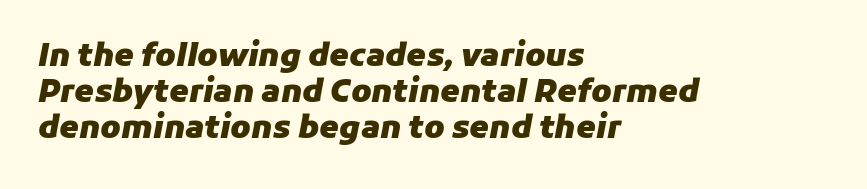
{"italic": "yes", "lean": "right", "slant_degrees": 11, "bold": "yes", "weight": "heavy", "width": "normal", "stroke_contrast": "low", "x_height": "medium", "monospaced": "no", "underline": "no", "align": "left", "line_spacing_ratio": 1.16, "letter_spacing": "normal", "letter_spacing_em": 0.0, "glyph_px": 31}
